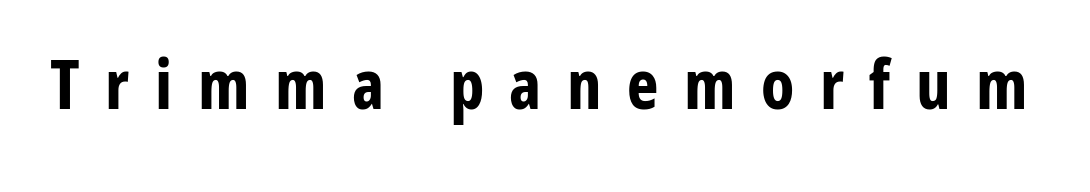
The image shows 67 px bold, condensed sans-serif type, upright; set unusually wide letter spacing (+0.38 em), not underlined; low stroke contrast and a medium x-height.
